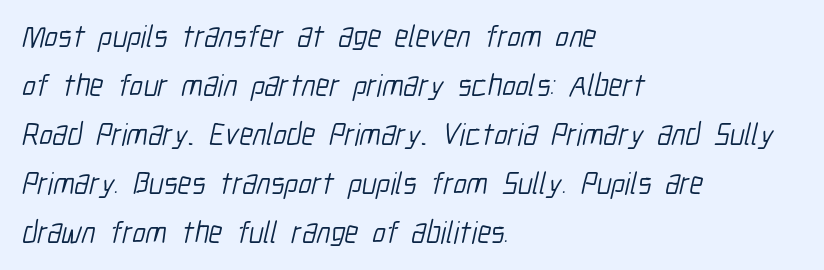
The passage shown has conventional tracking throughout. Is there much room between lines? A standard amount, neither cramped nor airy. This sample is left-justified, so line endings fall wherever the words run out. The letterforms sit at book weight or below. Descender tails drop into unmarked territory. Looks like regular typesetting: each glyph gets only the width it needs.
